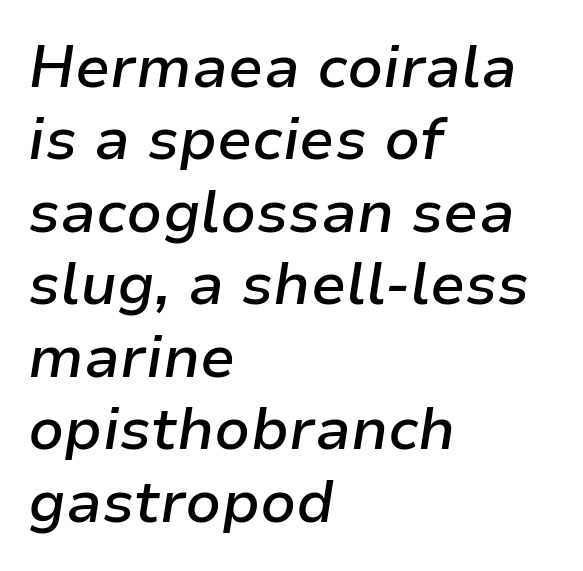
{"italic": "yes", "lean": "right", "slant_degrees": 9, "bold": "semi", "weight": "semibold", "width": "normal", "stroke_contrast": "low", "x_height": "medium", "monospaced": "no", "underline": "no", "align": "left", "line_spacing": "normal", "line_spacing_ratio": 1.25, "letter_spacing": "normal", "letter_spacing_em": 0.0, "glyph_px": 58}
